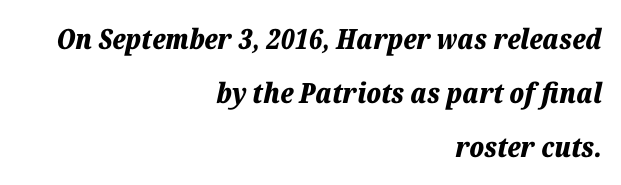
Q: Is the text bold? A: Yes.
Q: Is the text italic (slanted)? A: Yes, it leans right by about 12 degrees.
Q: Is the text underlined? A: No.
Q: How is the paragraph aligned? A: Right-aligned.
Q: Is the spacing between letters normal or unusually wide? A: Normal.
Q: Is the spacing between lines tight, normal or loose? A: Loose.
Q: Width (condensed, normal, or wide)? A: Normal.
Q: Stroke contrast? A: Low.
Q: x-height? A: Medium.
Q: Monospaced? A: No.
